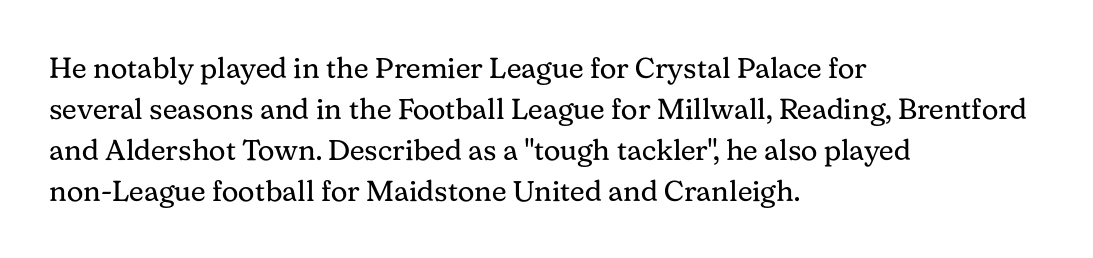
Q: Is the text bold? A: No.
Q: Is the text italic (slanted)? A: No, it is upright.
Q: Is the typeface a serif or a sans-serif typeface? A: Serif.
Q: Is the text underlined? A: No.
Q: How is the paragraph aligned? A: Left-aligned.
Q: Is the spacing between letters normal or unusually wide? A: Normal.
Q: Is the spacing between lines tight, normal or loose? A: Normal.
Q: Width (condensed, normal, or wide)? A: Normal.
Q: Stroke contrast? A: Medium.
Q: x-height? A: Medium.
Q: Monospaced? A: No.
